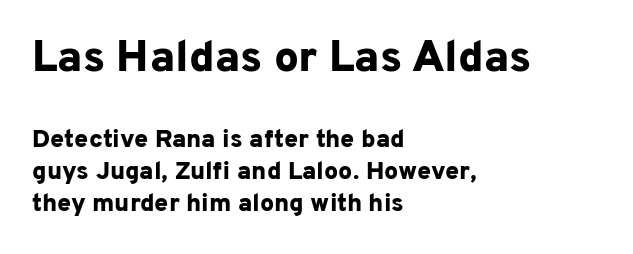
The image shows 44 px bold sans-serif type, upright; set left-aligned, normal line spacing (1.29x), normal letter spacing, not underlined; the first (top) block is 1.76x larger; low stroke contrast and a medium x-height.
